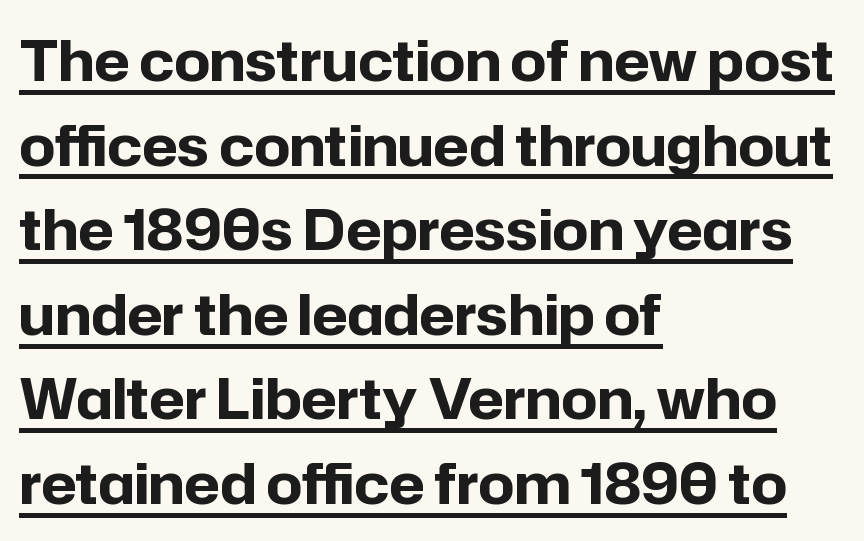
{"serif": "no", "italic": "no", "bold": "yes", "weight": "bold", "width": "normal", "stroke_contrast": "low", "x_height": "medium", "monospaced": "no", "underline": "yes", "align": "left", "line_spacing": "normal", "line_spacing_ratio": 1.51, "letter_spacing": "normal", "letter_spacing_em": 0.0, "glyph_px": 56}
